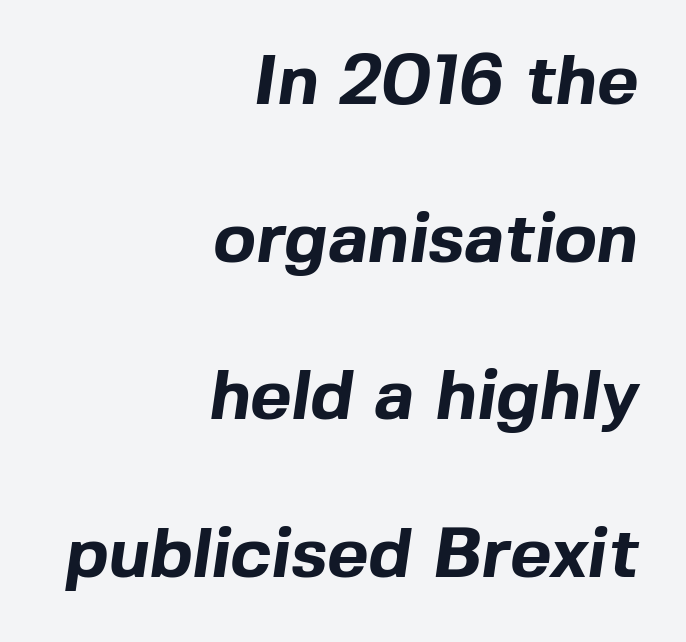
{"serif": "no", "bold": "yes", "weight": "bold", "width": "normal", "x_height": "medium", "monospaced": "no", "underline": "no", "align": "right", "line_spacing": "loose", "line_spacing_ratio": 2.22, "letter_spacing": "normal", "letter_spacing_em": 0.0, "glyph_px": 71}
